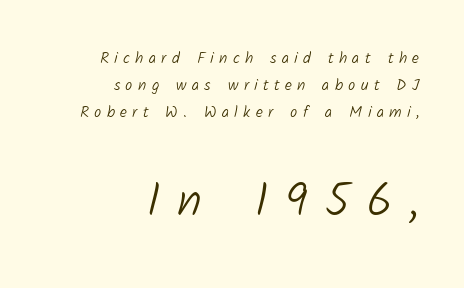
{"serif": "no", "bold": "no", "weight": "light", "width": "normal", "stroke_contrast": "low", "x_height": "medium", "monospaced": "no", "underline": "no", "align": "right", "line_spacing": "normal", "line_spacing_ratio": 1.68, "letter_spacing": "wide", "letter_spacing_em": 0.33, "larger_block": "second", "size_ratio": 3.0, "glyph_px": 48}
